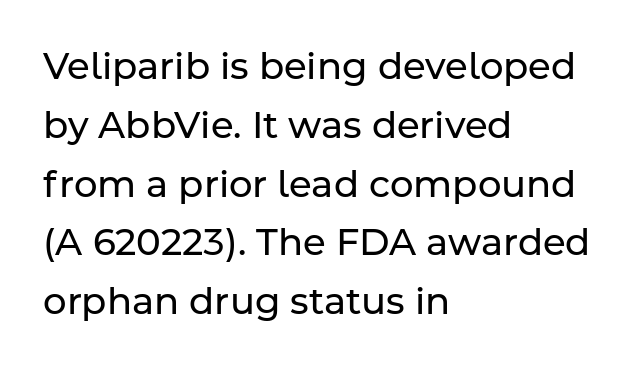
No chunkiness to these letters — they're not bold. Does the type have serifs? No, each stem ends abruptly. How would I describe the line gaps? Plain and ordinary. Teacher's note: observe the even left margin — that is flush-left alignment. The gap between lines stays unmarked.
